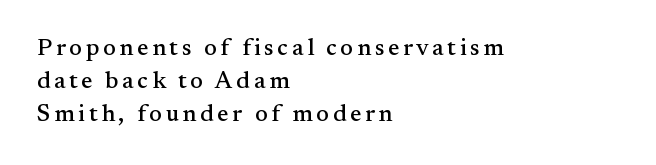
Has an underline been added? It has not. The font's upright variant was chosen for this text. Line spacing here is normal. The typesetter chose a ragged-right arrangement here.
